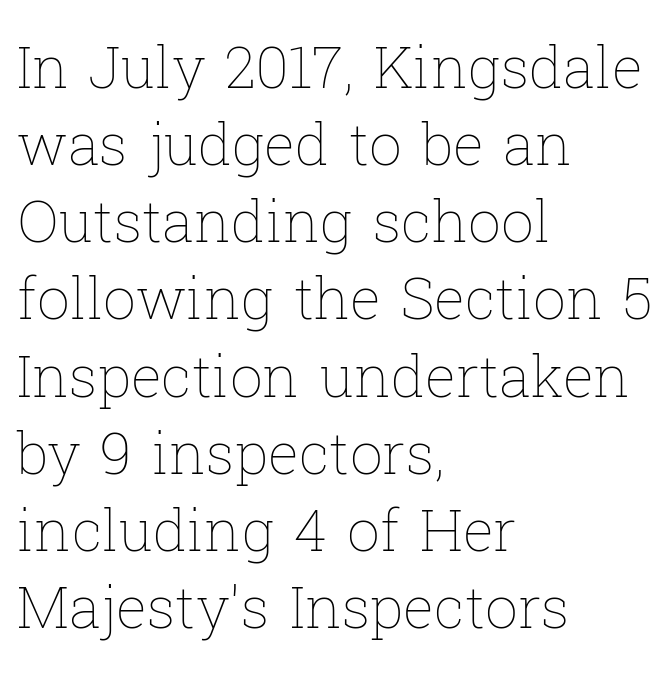
The image shows 58 px thin type, upright; set left-aligned, normal line spacing (1.33x), normal letter spacing, not underlined; low stroke contrast and a medium x-height.
